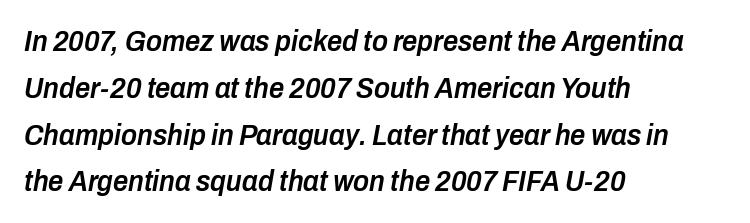
{"italic": "yes", "lean": "right", "slant_degrees": 10, "bold": "semi", "weight": "semibold", "width": "condensed", "stroke_contrast": "low", "x_height": "medium", "monospaced": "no", "underline": "no", "align": "left", "line_spacing": "normal", "line_spacing_ratio": 1.56, "letter_spacing": "normal", "letter_spacing_em": 0.0, "glyph_px": 30}
